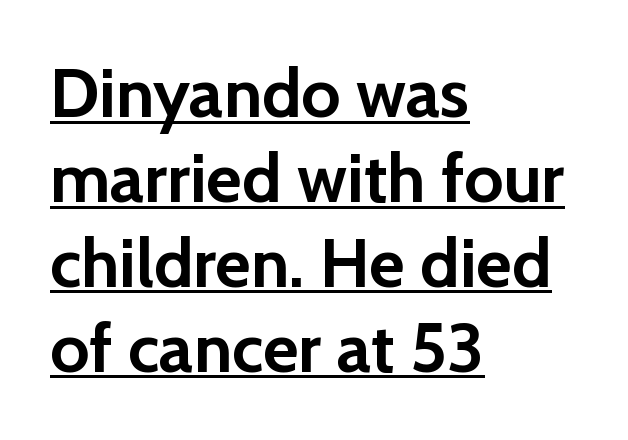
{"serif": "no", "italic": "no", "bold": "yes", "weight": "semibold", "width": "normal", "stroke_contrast": "low", "x_height": "medium", "monospaced": "no", "underline": "yes", "align": "left", "line_spacing_ratio": 1.23, "letter_spacing": "normal", "letter_spacing_em": 0.0, "glyph_px": 69}
